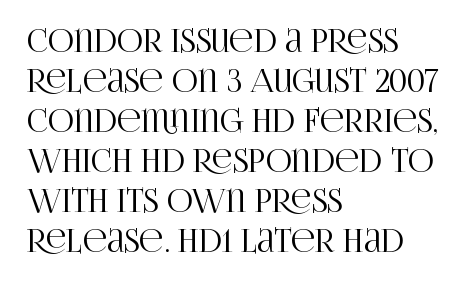
The image shows 32 px condensed serif type, upright; set left-aligned, normal line spacing (1.25x), normal letter spacing, not underlined; high stroke contrast and a large x-height.
